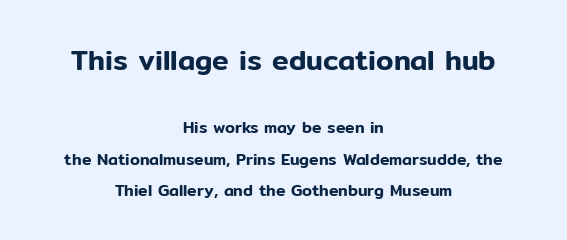
Unlike a traditional serif, this face leaves its strokes unadorned. Reading down the block, each line starts at a different indent, mirrored at its end. Note the varied advance widths — an 'i' is clearly narrower than an 'm'. This is the regular roman posture of the typeface.
